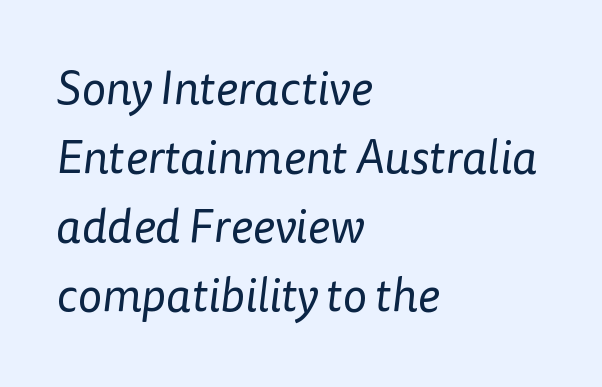
Q: Is the text bold? A: No.
Q: Is the typeface a serif or a sans-serif typeface? A: Sans-serif.
Q: Is the text underlined? A: No.
Q: How is the paragraph aligned? A: Left-aligned.
Q: Is the spacing between letters normal or unusually wide? A: Normal.
Q: Is the spacing between lines tight, normal or loose? A: Normal.
Q: Width (condensed, normal, or wide)? A: Normal.
Q: Stroke contrast? A: Low.
Q: x-height? A: Medium.
Q: Monospaced? A: No.
